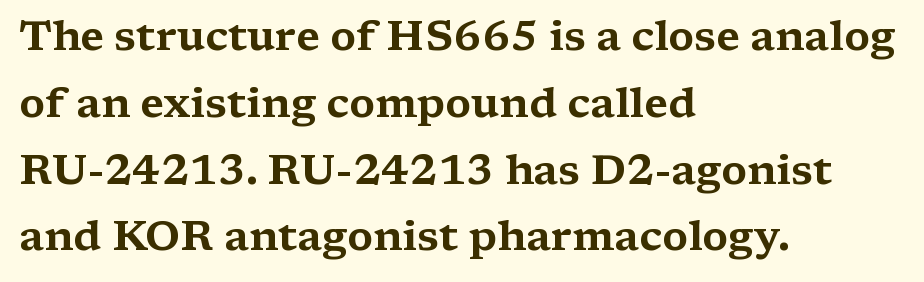
{"serif": "yes", "italic": "no", "width": "wide", "stroke_contrast": "medium", "x_height": "medium", "monospaced": "no", "underline": "no", "align": "left", "line_spacing": "normal", "line_spacing_ratio": 1.59, "letter_spacing": "normal", "letter_spacing_em": 0.0, "glyph_px": 42}
